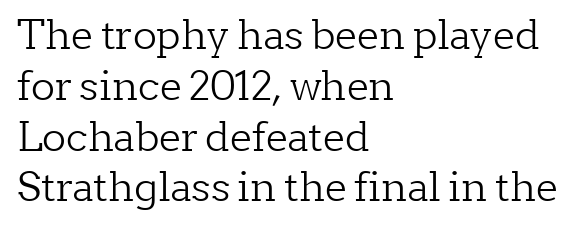
How would I describe the line gaps? Plain and ordinary. The type family on display is of the serif kind. The compositor pushed each line to the left boundary. A bare baseline throughout the passage. The rendering keeps characters at their native spacing.
